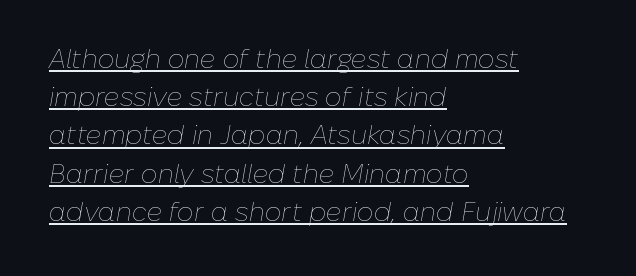
{"italic": "yes", "lean": "right", "slant_degrees": 10, "bold": "no", "underline": "yes", "align": "left", "line_spacing": "normal", "line_spacing_ratio": 1.47, "letter_spacing": "normal", "letter_spacing_em": 0.0, "glyph_px": 26}
